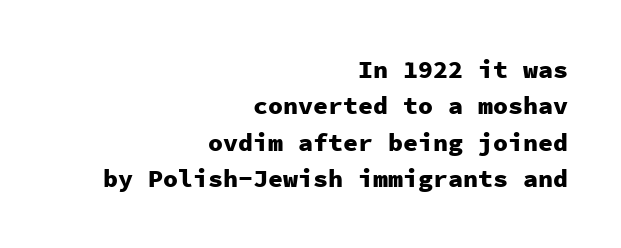
Q: Is the text bold? A: Yes.
Q: Is the text italic (slanted)? A: No, it is upright.
Q: Is the text underlined? A: No.
Q: How is the paragraph aligned? A: Right-aligned.
Q: Is the spacing between letters normal or unusually wide? A: Normal.
Q: Is the spacing between lines tight, normal or loose? A: Normal.
